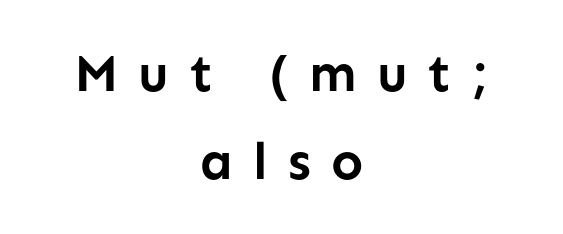
{"serif": "no", "italic": "no", "bold": "yes", "weight": "semibold", "width": "normal", "stroke_contrast": "low", "x_height": "medium", "monospaced": "no", "underline": "no", "align": "center", "line_spacing": "normal", "line_spacing_ratio": 1.66, "letter_spacing": "wide", "letter_spacing_em": 0.38, "glyph_px": 53}
